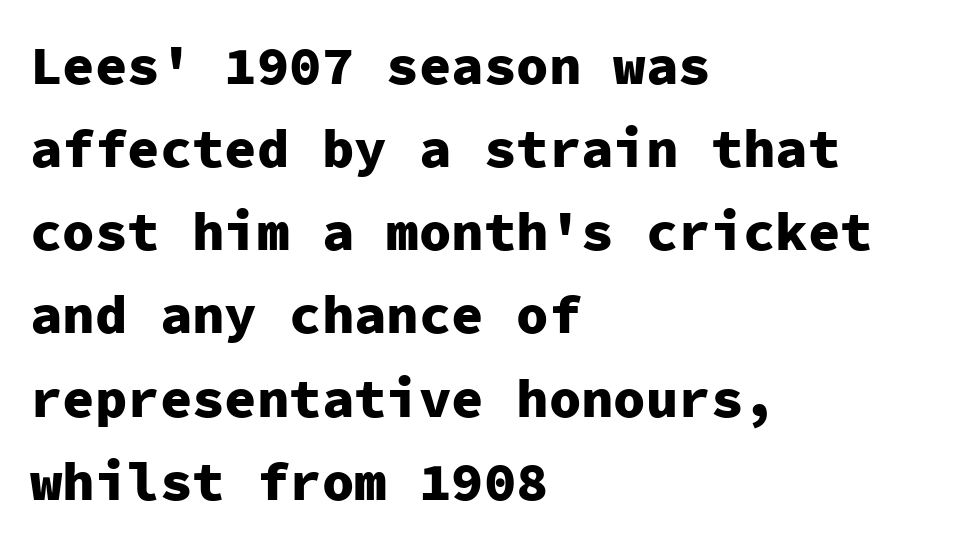
The lines in this sample share a left origin and differ only in where they stop. Between one letter and the next there's only the usual sliver of space. The glyphs in this specimen are sans serif. I'd describe the lettering as bold — thick and assertive. You could count columns in this text — the font is strictly monospaced. Only glyphs here, with clear space below each row.
